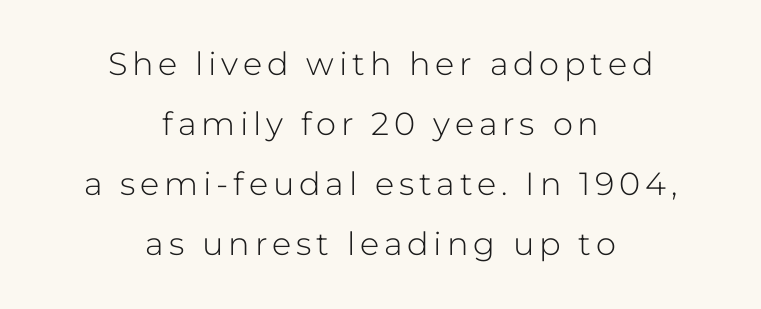
{"serif": "no", "italic": "no", "bold": "no", "weight": "light", "width": "normal", "stroke_contrast": "low", "x_height": "medium", "monospaced": "no", "underline": "no", "align": "center", "line_spacing_ratio": 1.88, "glyph_px": 32}
